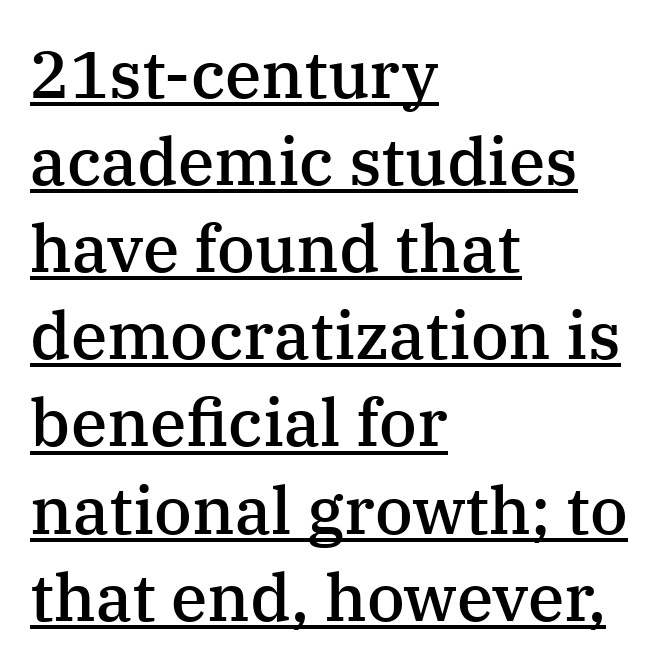
Q: Is the text bold? A: Semi-bold.
Q: Is the text italic (slanted)? A: No, it is upright.
Q: Is the typeface a serif or a sans-serif typeface? A: Serif.
Q: Is the text underlined? A: Yes.
Q: How is the paragraph aligned? A: Left-aligned.
Q: Is the spacing between letters normal or unusually wide? A: Normal.
Q: Is the spacing between lines tight, normal or loose? A: Normal.
Q: Width (condensed, normal, or wide)? A: Normal.
Q: Stroke contrast? A: Medium.
Q: x-height? A: Medium.
Q: Monospaced? A: No.
